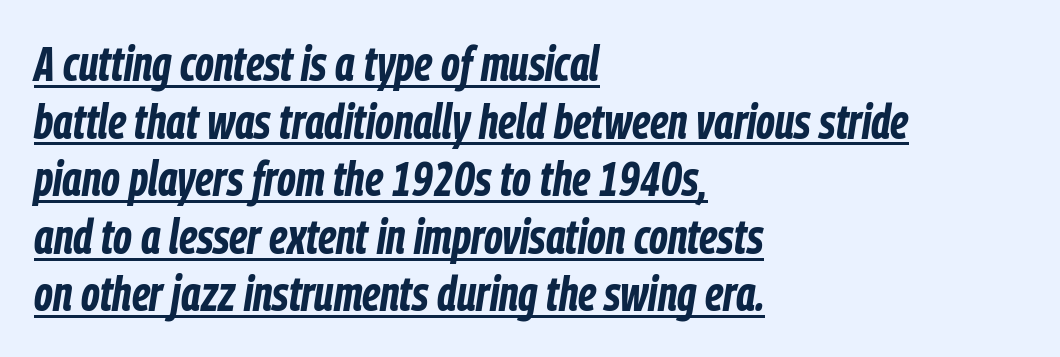
Q: Is the text bold? A: Yes.
Q: Is the text italic (slanted)? A: Yes, it leans right by about 9 degrees.
Q: Is the text underlined? A: Yes.
Q: How is the paragraph aligned? A: Left-aligned.
Q: Is the spacing between letters normal or unusually wide? A: Normal.
Q: Width (condensed, normal, or wide)? A: Condensed.
Q: Stroke contrast? A: Low.
Q: x-height? A: Medium.
Q: Monospaced? A: No.
